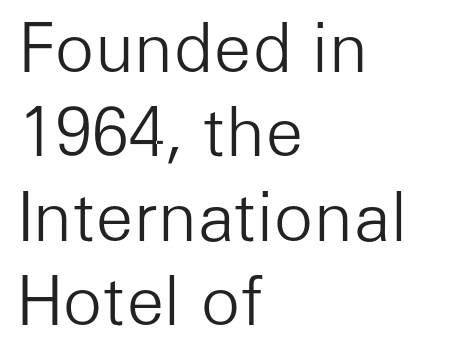
Q: Is the text bold? A: No.
Q: Is the text italic (slanted)? A: No, it is upright.
Q: Is the typeface a serif or a sans-serif typeface? A: Sans-serif.
Q: Is the text underlined? A: No.
Q: How is the paragraph aligned? A: Left-aligned.
Q: Is the spacing between letters normal or unusually wide? A: Normal.
Q: Is the spacing between lines tight, normal or loose? A: Normal.
Q: Width (condensed, normal, or wide)? A: Normal.
Q: Stroke contrast? A: Low.
Q: x-height? A: Medium.
Q: Monospaced? A: No.
